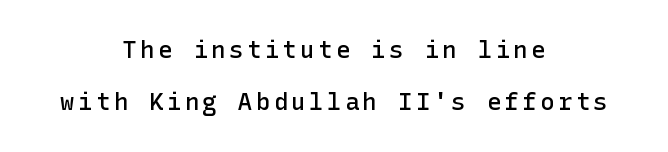
The image shows 24 px text type, upright; set centered, loose line spacing (2.18x), not underlined.
